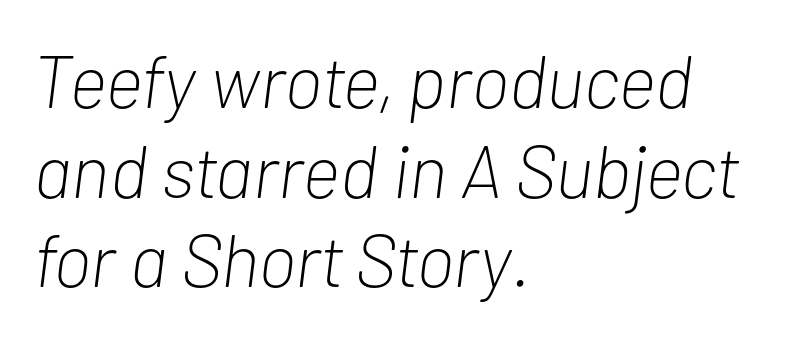
The image shows 74 px light, condensed type, italic (leaning right); set left-aligned, line spacing 1.21x, normal letter spacing, not underlined; low stroke contrast and a medium x-height.
